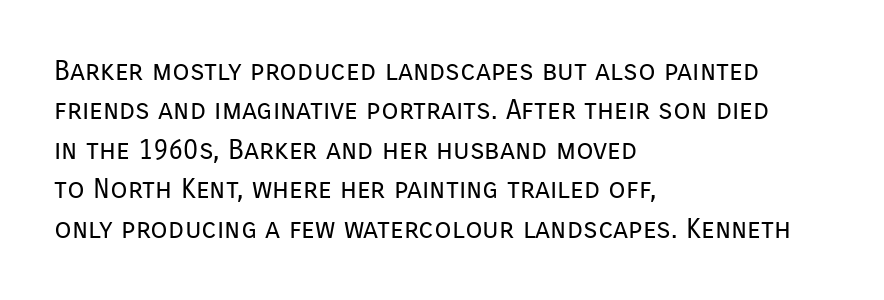
The letters carry no serifs — their stems end cleanly without finishing strokes. The strokes carry an ordinary text weight at most. Does extra space separate the letters? No, they use regular spacing. Here the designer chose a conventional face with non-uniform glyph widths.
